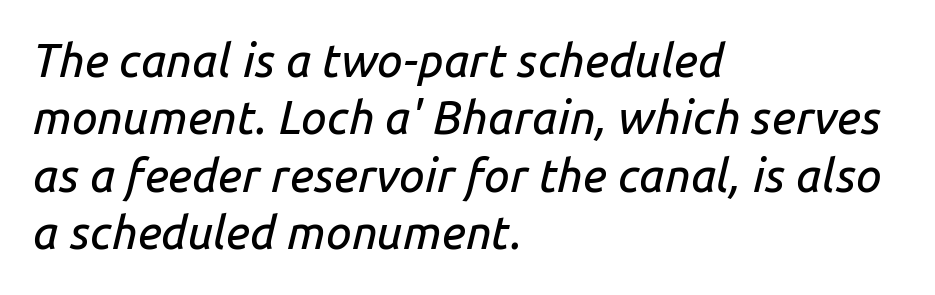
The paragraph shown leans on its left margin. The horizontal fit of the characters is conventional and even. Characters are canted at an angle relative to the baseline's perpendicular. Does the leading feel generous? No, just average. The letters advance in unequal steps, a hallmark of proportional type.
